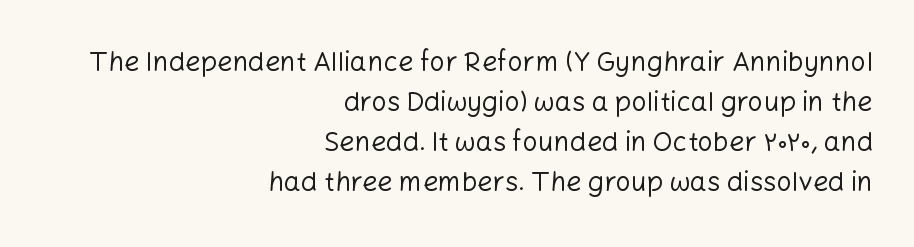
These lines were composed using upright roman letters. Successive baselines arrive at the customary interval. Alignment: flush right. Stems here are at most as thick as an everyday book face. The string is rendered with underlining switched off. Default kerning and tracking; the words read as compact shapes.
